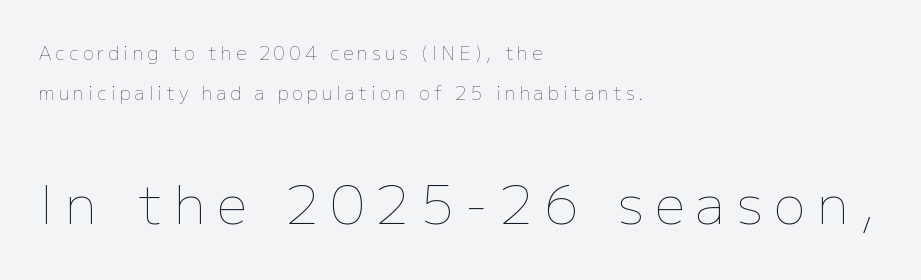
Q: Is the text bold? A: No.
Q: Is the text italic (slanted)? A: No, it is upright.
Q: Is the text underlined? A: No.
Q: How is the paragraph aligned? A: Left-aligned.
Q: Is the spacing between letters normal or unusually wide? A: Unusually wide.
Q: Is the spacing between lines tight, normal or loose? A: Loose.
Q: Which block of text is set in a larger size, the first (top) or the second (bottom)? A: The second (bottom) one.
Q: Width (condensed, normal, or wide)? A: Normal.
Q: Stroke contrast? A: Low.
Q: x-height? A: Medium.
Q: Monospaced? A: No.
